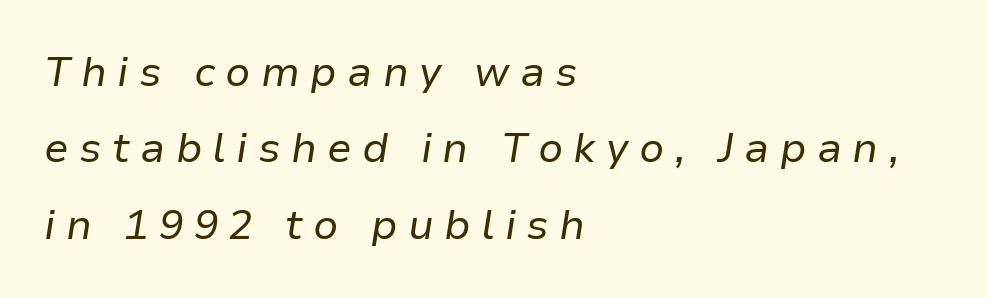
Q: Is the text bold? A: No.
Q: Is the text italic (slanted)? A: Yes, it leans right by about 9 degrees.
Q: Is the text underlined? A: No.
Q: How is the paragraph aligned? A: Left-aligned.
Q: Is the spacing between letters normal or unusually wide? A: Unusually wide.
Q: Width (condensed, normal, or wide)? A: Normal.
Q: Stroke contrast? A: Low.
Q: x-height? A: Medium.
Q: Monospaced? A: No.
